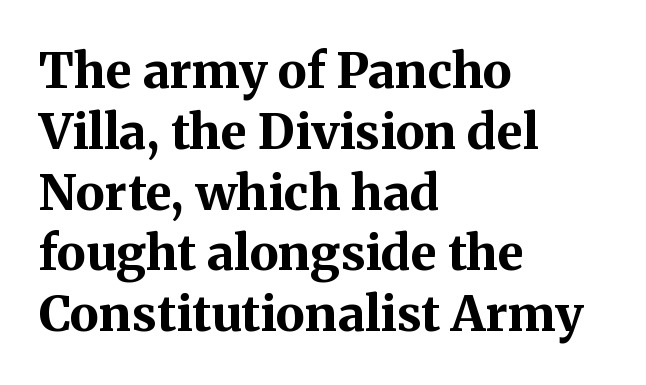
Q: Is the text bold? A: Yes.
Q: Is the text italic (slanted)? A: No, it is upright.
Q: Is the typeface a serif or a sans-serif typeface? A: Serif.
Q: Is the text underlined? A: No.
Q: How is the paragraph aligned? A: Left-aligned.
Q: Is the spacing between letters normal or unusually wide? A: Normal.
Q: Width (condensed, normal, or wide)? A: Normal.
Q: Stroke contrast? A: Medium.
Q: x-height? A: Medium.
Q: Monospaced? A: No.
